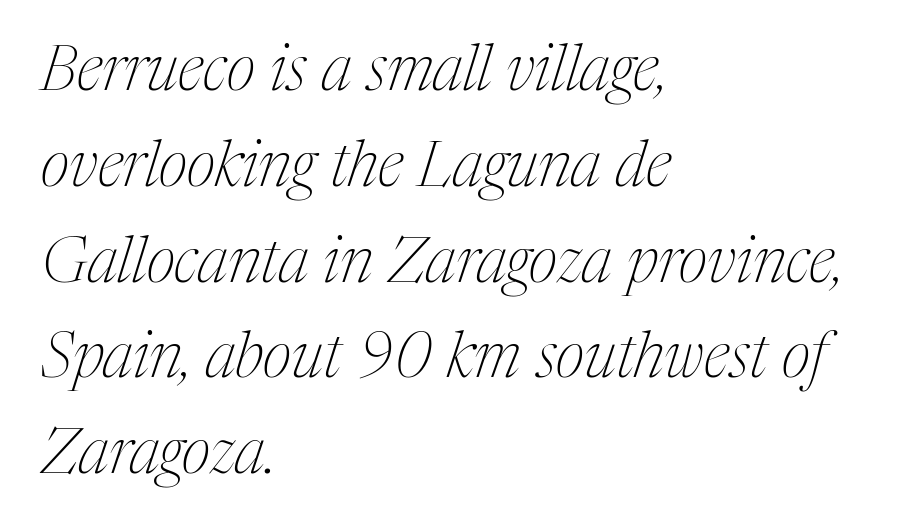
The image shows 63 px thin, condensed serif type, italic (leaning right); set left-aligned, normal line spacing (1.52x), normal letter spacing, not underlined; medium stroke contrast and a medium x-height.
